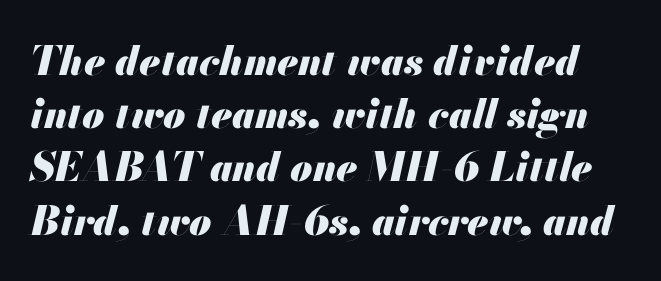
{"italic": "yes", "lean": "right", "slant_degrees": 13, "bold": "yes", "weight": "heavy", "width": "normal", "stroke_contrast": "medium", "x_height": "small", "monospaced": "no", "underline": "no", "line_spacing": "normal", "line_spacing_ratio": 1.33, "letter_spacing": "normal", "letter_spacing_em": 0.0, "glyph_px": 40}
